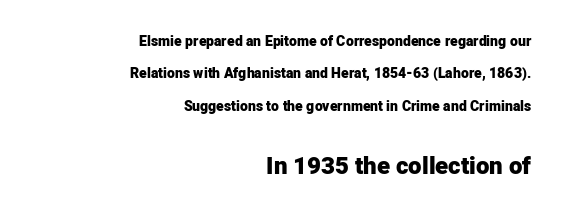
Q: Is the text bold? A: Yes.
Q: Is the text italic (slanted)? A: No, it is upright.
Q: Is the text underlined? A: No.
Q: How is the paragraph aligned? A: Right-aligned.
Q: Is the spacing between letters normal or unusually wide? A: Normal.
Q: Is the spacing between lines tight, normal or loose? A: Loose.
Q: Which block of text is set in a larger size, the first (top) or the second (bottom)? A: The second (bottom) one.
